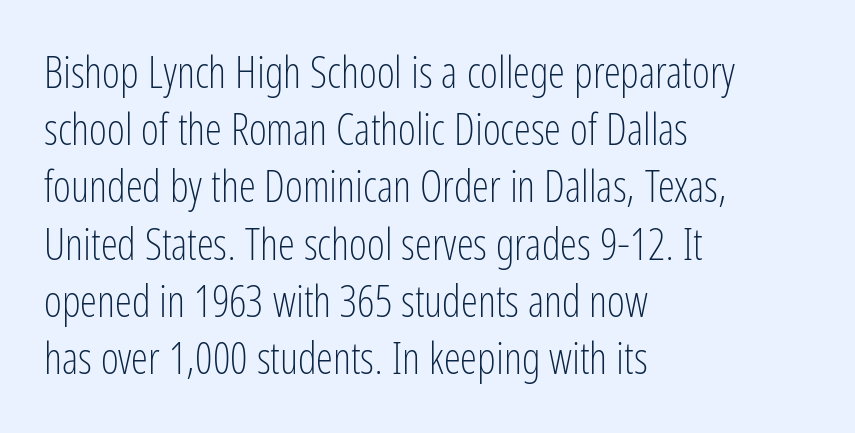
{"serif": "no", "italic": "no", "bold": "no", "weight": "light", "width": "condensed", "stroke_contrast": "low", "x_height": "medium", "monospaced": "no", "underline": "no", "align": "left", "line_spacing": "normal", "line_spacing_ratio": 1.33, "letter_spacing": "normal", "letter_spacing_em": 0.0, "glyph_px": 43}
